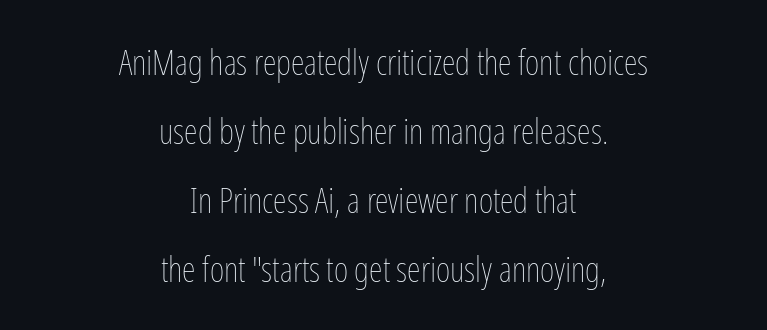
Q: Is the text bold? A: No.
Q: Is the text italic (slanted)? A: No, it is upright.
Q: Is the text underlined? A: No.
Q: How is the paragraph aligned? A: Centered.
Q: Is the spacing between letters normal or unusually wide? A: Normal.
Q: Is the spacing between lines tight, normal or loose? A: Loose.
Q: Width (condensed, normal, or wide)? A: Condensed.
Q: Stroke contrast? A: Low.
Q: x-height? A: Medium.
Q: Monospaced? A: No.
